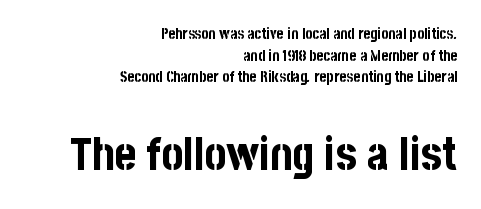
Q: Is the text bold? A: Yes.
Q: Is the text italic (slanted)? A: No, it is upright.
Q: Is the typeface a serif or a sans-serif typeface? A: Sans-serif.
Q: Is the text underlined? A: No.
Q: How is the paragraph aligned? A: Right-aligned.
Q: Is the spacing between letters normal or unusually wide? A: Normal.
Q: Is the spacing between lines tight, normal or loose? A: Normal.
Q: Which block of text is set in a larger size, the first (top) or the second (bottom)? A: The second (bottom) one.
Q: Width (condensed, normal, or wide)? A: Condensed.
Q: Stroke contrast? A: Low.
Q: x-height? A: Large.
Q: Monospaced? A: No.
